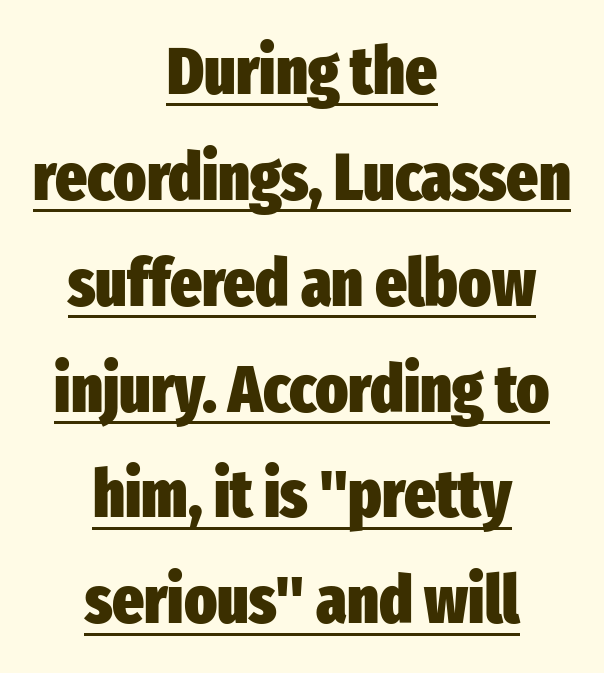
The glyphs have the mass of a bold cut. The characters display no serif detailing; their extremities are plain. Glance below the letters and you will spot a drawn line. You can tell it's not italic because the verticals are truly vertical. Observe the ordinary spacing: letters are neighbours, not strangers. The lines in this sample share a center point and differ in where they start and stop.
